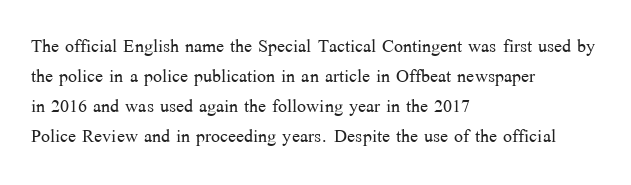
Q: Is the text bold? A: No.
Q: Is the text italic (slanted)? A: No, it is upright.
Q: Is the text underlined? A: No.
Q: How is the paragraph aligned? A: Left-aligned.
Q: Is the spacing between letters normal or unusually wide? A: Normal.
Q: Is the spacing between lines tight, normal or loose? A: Normal.
